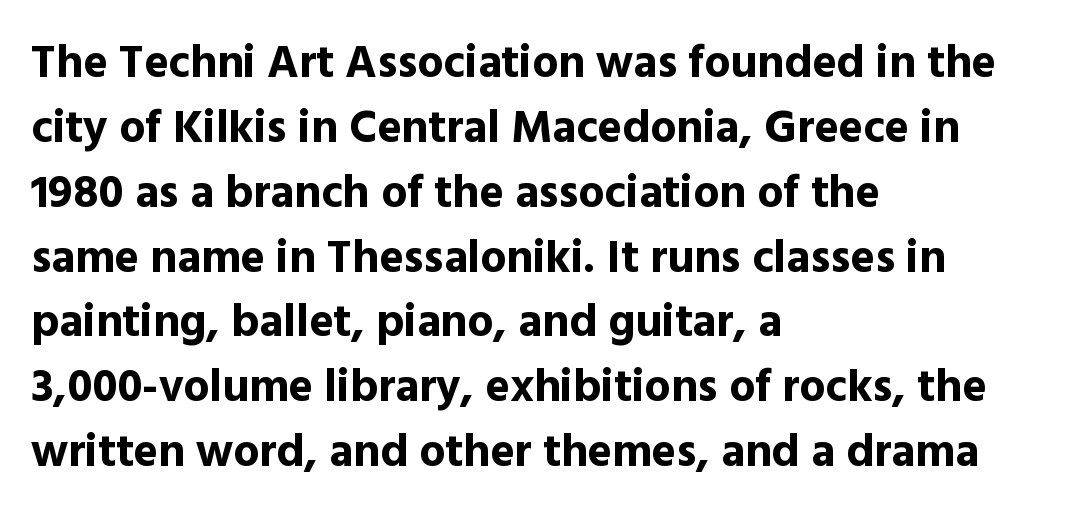
The image shows 46 px bold sans-serif type, upright; set left-aligned, normal line spacing (1.41x), normal letter spacing, not underlined; a medium x-height.
